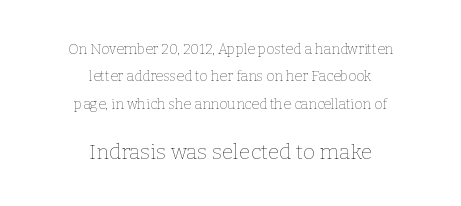
Every row of glyphs is offset so its center matches the block's center. Does extra space separate the letters? No, they use regular spacing. This is roman type, the default non-slanted kind. Is the lower block the larger one? Yes — the lower block carries the bigger type.
